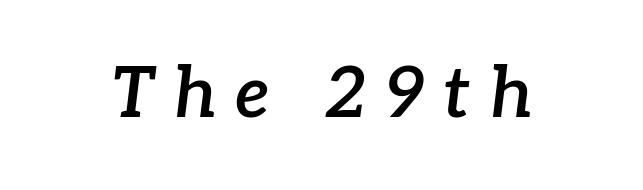
The image shows 71 px semibold serif type, italic (leaning right); set unusually wide letter spacing (+0.26 em), not underlined; low stroke contrast and a medium x-height.
